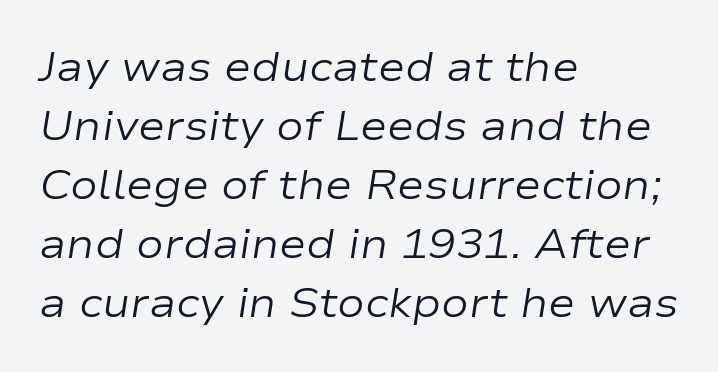
Each letter keeps its own natural width here, so spacing adapts to shape. The horizontal fit of the characters is conventional and even. The face used here has a pronounced slope to its letters. Left-aligned paragraph, ragged on the right. Rule under the text: the space is simply empty. Interline gaps are of average width in this sample.
